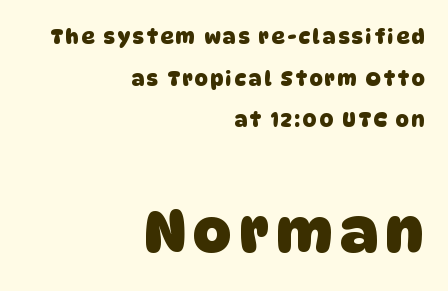
Rule under the text: the space is simply empty. Scale increases going downward across the two blocks. Character widths vary here, with narrow letters taking less room than wide ones. Pretty heavy lettering here — definitely bold.
